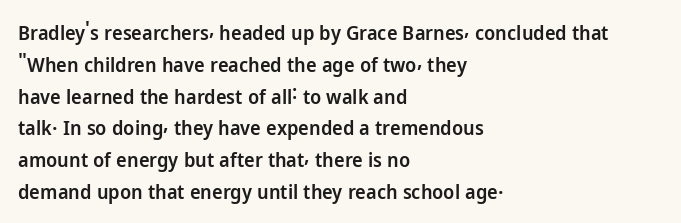
Q: Is the text bold? A: Semi-bold.
Q: Is the text italic (slanted)? A: No, it is upright.
Q: Is the text underlined? A: No.
Q: How is the paragraph aligned? A: Left-aligned.
Q: Is the spacing between letters normal or unusually wide? A: Normal.
Q: Is the spacing between lines tight, normal or loose? A: Normal.
